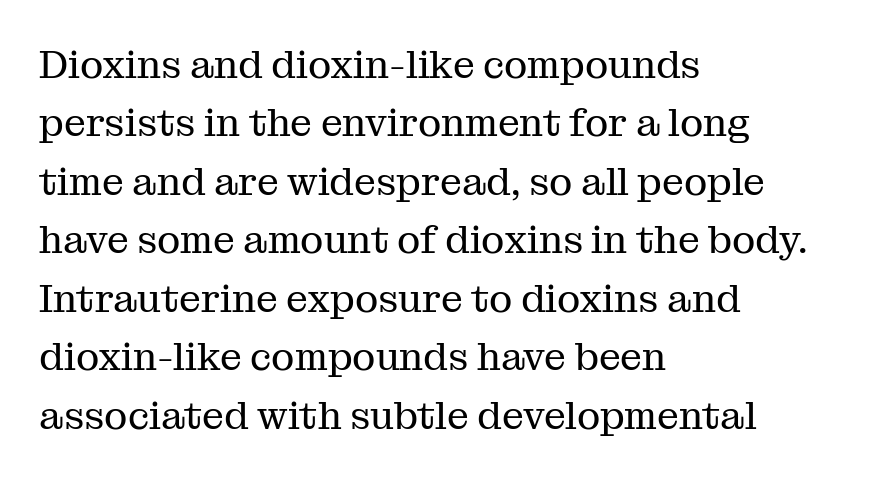
The image shows 39 px regular-weight serif type, upright; set left-aligned, normal line spacing (1.5x), normal letter spacing, not underlined; medium stroke contrast and a medium x-height.
